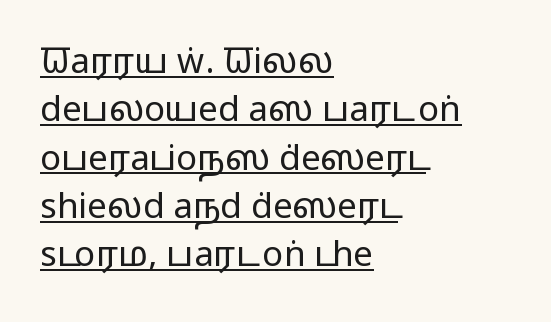
Q: Is the text bold? A: No.
Q: Is the text italic (slanted)? A: No, it is upright.
Q: Is the typeface a serif or a sans-serif typeface? A: Sans-serif.
Q: Is the text underlined? A: Yes.
Q: How is the paragraph aligned? A: Left-aligned.
Q: Is the spacing between letters normal or unusually wide? A: Normal.
Q: Is the spacing between lines tight, normal or loose? A: Normal.
Q: Width (condensed, normal, or wide)? A: Wide.
Q: Stroke contrast? A: Low.
Q: x-height? A: Medium.
Q: Monospaced? A: No.
